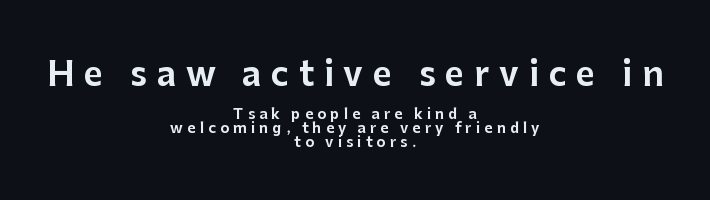
Q: Is the text italic (slanted)? A: No, it is upright.
Q: Is the typeface a serif or a sans-serif typeface? A: Sans-serif.
Q: Is the text underlined? A: No.
Q: How is the paragraph aligned? A: Centered.
Q: Is the spacing between letters normal or unusually wide? A: Unusually wide.
Q: Is the spacing between lines tight, normal or loose? A: Tight.
Q: Which block of text is set in a larger size, the first (top) or the second (bottom)? A: The first (top) one.
Q: Width (condensed, normal, or wide)? A: Normal.
Q: Stroke contrast? A: Low.
Q: x-height? A: Medium.
Q: Monospaced? A: No.
